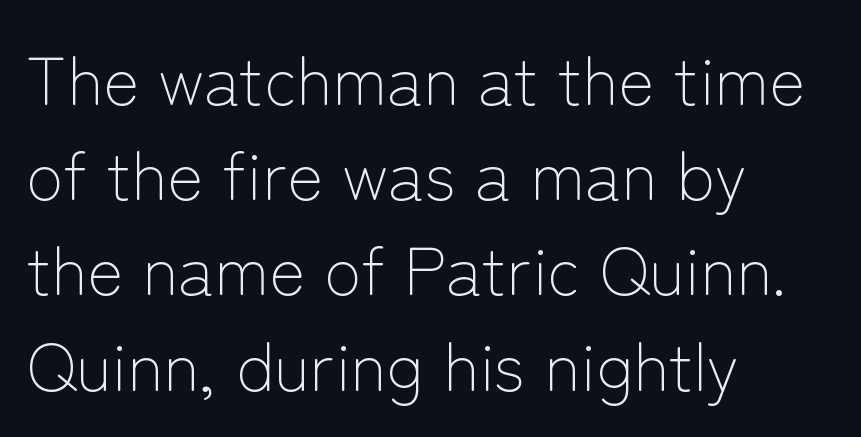
{"serif": "no", "italic": "no", "bold": "no", "weight": "light", "width": "normal", "stroke_contrast": "low", "x_height": "medium", "monospaced": "no", "underline": "no", "align": "left", "line_spacing": "normal", "line_spacing_ratio": 1.4, "letter_spacing": "normal", "letter_spacing_em": 0.0, "glyph_px": 68}
